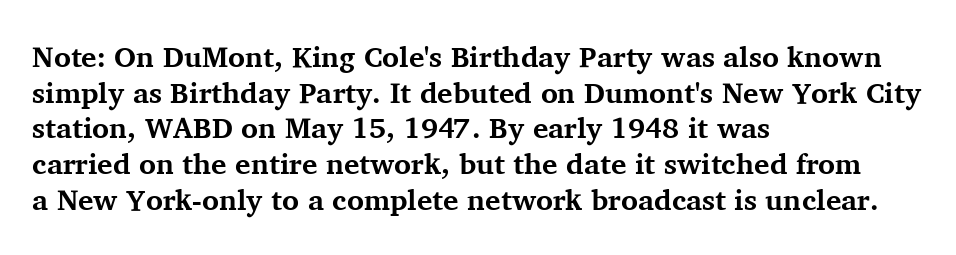
The lettering stays uniformly vertical, giving the passage a roman look. Summary of weight: heavy, a full bold. A serif font was chosen for this passage. Descenders hang freely into open space. Nothing unusual about the tracking: characters are spaced as the font intends. The face used here is proportionally spaced, like ordinary book or web type.
